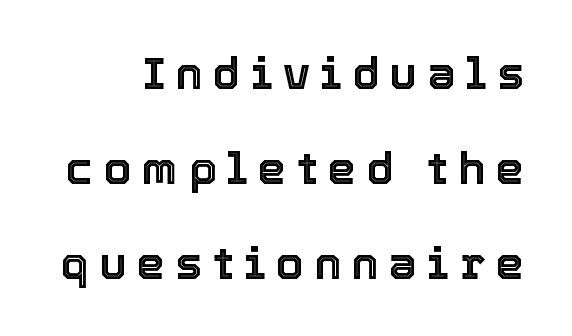
Q: Is the text italic (slanted)? A: No, it is upright.
Q: Is the text underlined? A: No.
Q: Is the spacing between letters normal or unusually wide? A: Unusually wide.
Q: Is the spacing between lines tight, normal or loose? A: Loose.
Q: Width (condensed, normal, or wide)? A: Normal.
Q: x-height? A: Medium.
Q: Monospaced? A: No.
